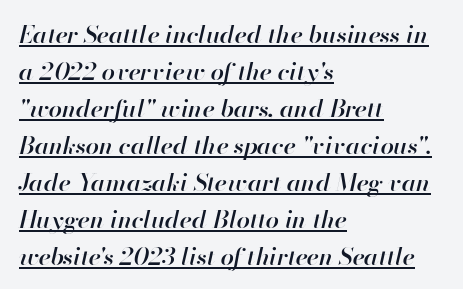
The image shows 24 px text type, italic (leaning right); set left-aligned, normal line spacing (1.54x), normal letter spacing, underlined.
